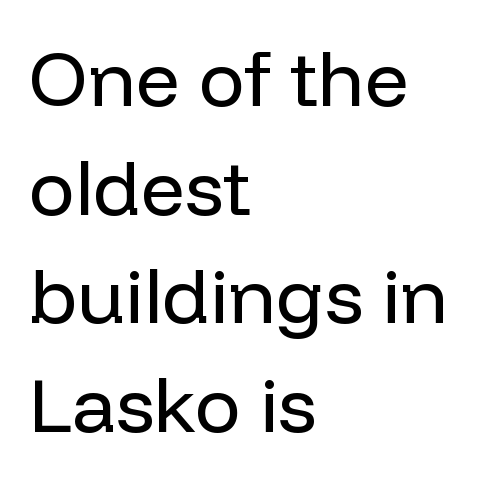
{"serif": "no", "italic": "no", "bold": "no", "weight": "regular", "width": "normal", "stroke_contrast": "low", "x_height": "medium", "monospaced": "no", "underline": "no", "align": "left", "line_spacing": "normal", "line_spacing_ratio": 1.41, "letter_spacing": "normal", "letter_spacing_em": 0.0, "glyph_px": 77}
